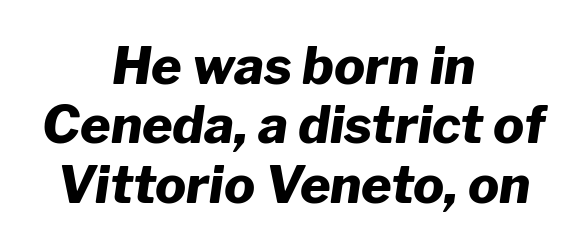
{"italic": "yes", "lean": "right", "slant_degrees": 8, "bold": "yes", "weight": "heavy", "width": "normal", "stroke_contrast": "low", "x_height": "medium", "monospaced": "no", "underline": "no", "align": "center", "line_spacing": "tight", "line_spacing_ratio": 1.14, "letter_spacing": "normal", "letter_spacing_em": 0.0, "glyph_px": 52}
